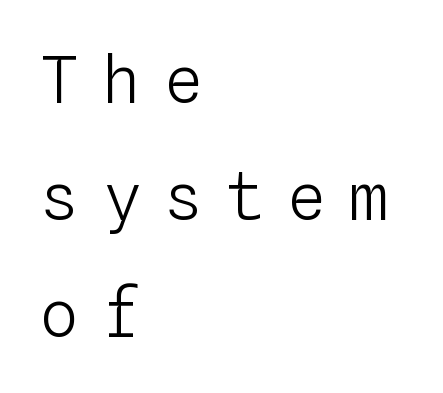
A light-to-regular cut is what we see here. Each row of text sits above clean, open space. Notice how the stems are strictly vertical — no italics here. All the whitespace from short lines collects on the right. Short note: letters widely spaced.
